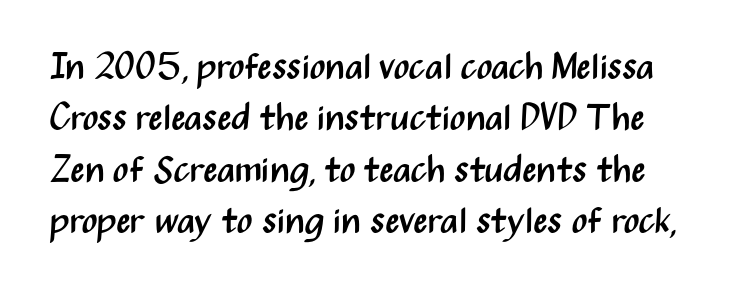
Weight: regular or lighter. A typesetter would call this proportional, since set widths differ per character. Serifs: no, the terminals of the letterforms are clean. Caption: standard tracking, unaltered. Vertically, the passage feels balanced, rows spaced as you'd expect.
